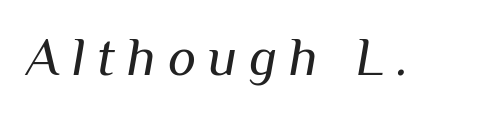
{"italic": "yes", "lean": "right", "slant_degrees": 10, "bold": "no", "weight": "regular", "width": "normal", "stroke_contrast": "medium", "x_height": "medium", "monospaced": "no", "underline": "no", "letter_spacing": "wide", "letter_spacing_em": 0.22, "glyph_px": 54}
